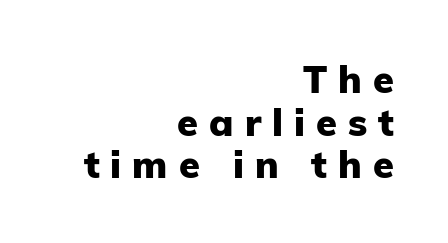
Weight: bold. No italicization has been applied; the sample stays upright. Is this a fixed-width face? No — the glyphs have proportional, varying widths. Quick note: interline space is minimal. Students, note that the glyphs here are deliberately spaced far apart.
